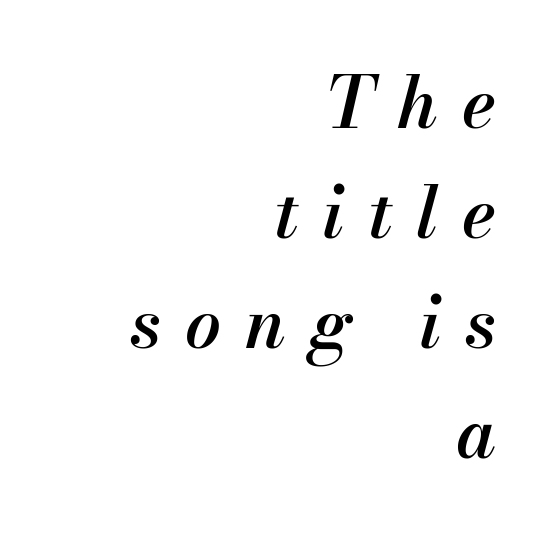
The letters advance in unequal steps, a hallmark of proportional type. The gaps between neighbouring characters are conspicuously large. Baseline-to-baseline distance is the conventional proportion of letter height. In terms of weight, the rendering is demibold, just under bold.
